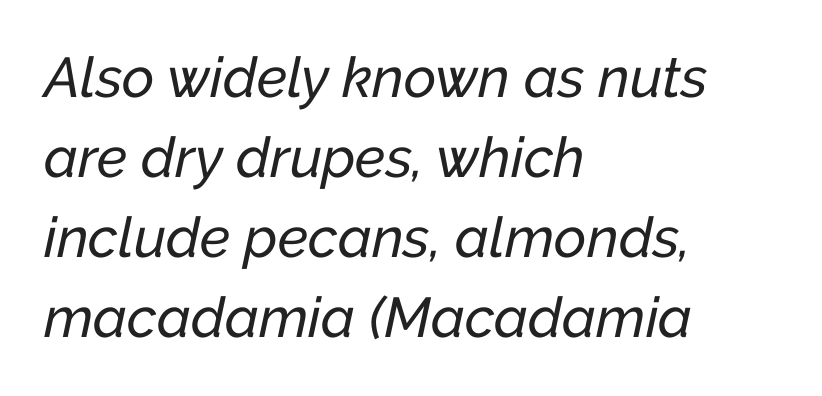
{"italic": "yes", "lean": "right", "slant_degrees": 12, "width": "normal", "stroke_contrast": "low", "x_height": "medium", "monospaced": "no", "underline": "no", "align": "left", "line_spacing": "normal", "line_spacing_ratio": 1.43, "letter_spacing": "normal", "letter_spacing_em": 0.0, "glyph_px": 56}
